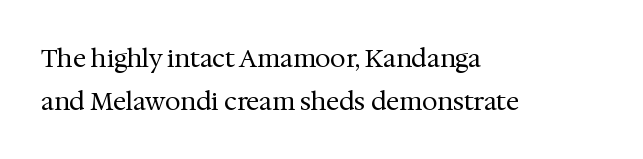
No extra ink here — the face is not bold. The compositor pushed each line to the left boundary. Compared with typical body copy, the letter spacing here is the same. Just letters on the line, the space beneath them empty. Unlike italic type, these characters show no tilt at all.
